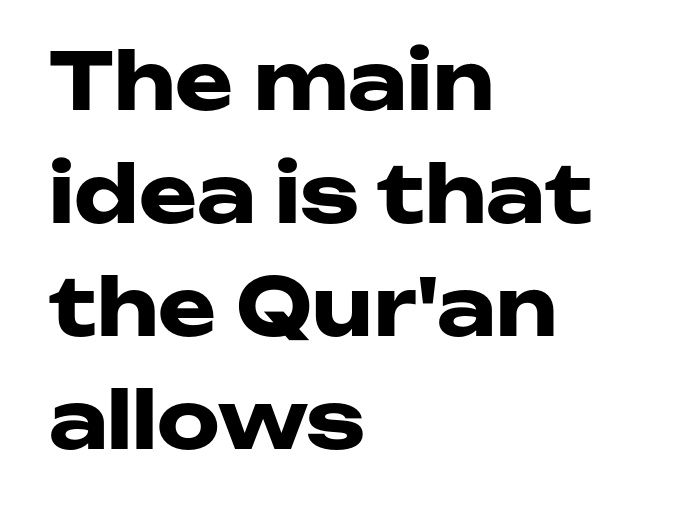
The image shows 79 px heavy, wide sans-serif type, upright; set left-aligned, normal line spacing (1.43x), normal letter spacing, not underlined; low stroke contrast and a medium x-height.
